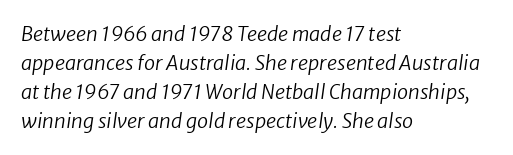
The image shows 20 px text type, italic (leaning right); set left-aligned, normal line spacing (1.45x), normal letter spacing, not underlined.
